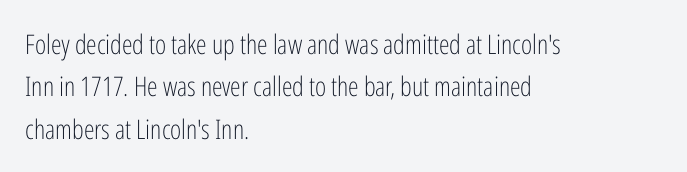
The image shows 27 px text type, upright; set left-aligned, normal line spacing (1.57x), normal letter spacing, not underlined.
